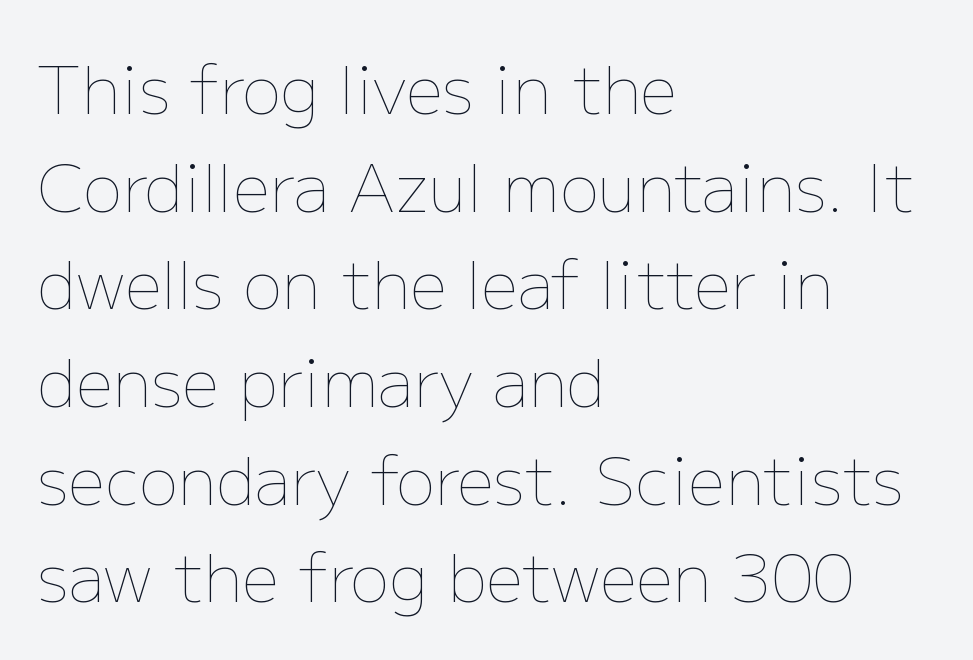
{"italic": "no", "bold": "no", "weight": "thin", "width": "normal", "stroke_contrast": "low", "x_height": "medium", "monospaced": "no", "underline": "no", "align": "left", "line_spacing": "normal", "line_spacing_ratio": 1.48, "letter_spacing": "normal", "letter_spacing_em": 0.0, "glyph_px": 66}
